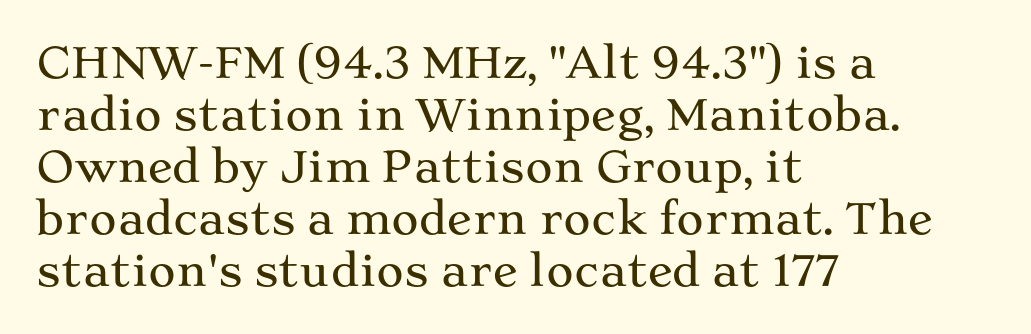
The image shows 42 px wide serif type, upright; set left-aligned, line spacing 1.24x, normal letter spacing, not underlined; medium stroke contrast and a medium x-height.
